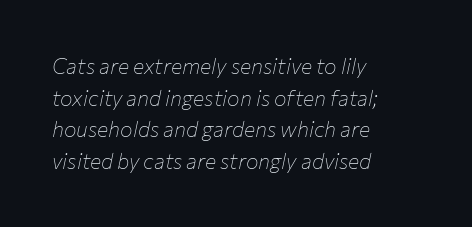
The vertical gap from one line to the next is medium. The space directly below the letters is spotless. The face looks like a standard text weight, possibly lighter. The lines in this sample share a left origin and differ only in where they stop. This sample uses an oblique cut, with every glyph tilted off the vertical. Observe the ordinary spacing: letters are neighbours, not strangers.
